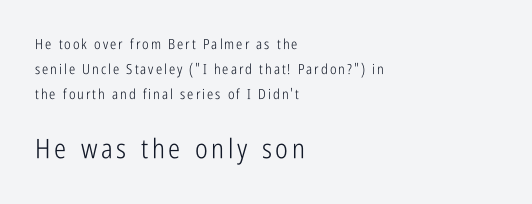
The image shows 27 px text type, upright; set left-aligned, line spacing 1.78x, not underlined; the second (bottom) block is 1.93x larger.
